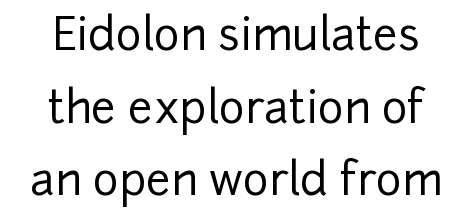
{"serif": "no", "italic": "no", "width": "normal", "stroke_contrast": "low", "x_height": "medium", "monospaced": "no", "underline": "no", "line_spacing": "normal", "line_spacing_ratio": 1.65, "letter_spacing": "normal", "letter_spacing_em": 0.0, "glyph_px": 44}
